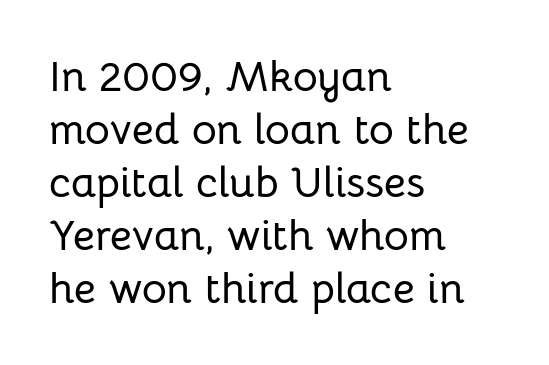
Does the copy run flush right? No — it runs flush left. Does the type have serifs? No, each stem ends abruptly. The lettering holds an erect, upright posture throughout. Underlining? Definitely not there. Look at the tracking — it's just the regular setting, nothing added. You could not count columns in this text — the font is proportionally spaced.
